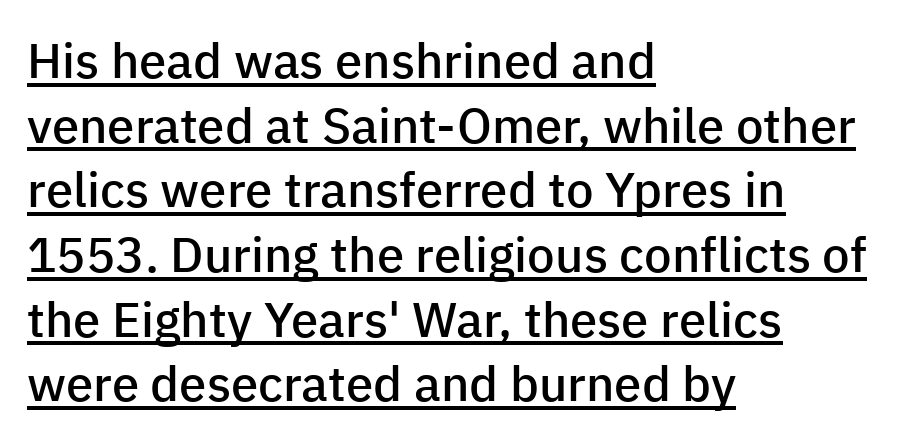
{"serif": "no", "italic": "no", "bold": "semi", "weight": "semibold", "width": "normal", "stroke_contrast": "low", "x_height": "medium", "monospaced": "no", "underline": "yes", "align": "left", "line_spacing": "normal", "line_spacing_ratio": 1.32, "letter_spacing": "normal", "letter_spacing_em": 0.0, "glyph_px": 49}
